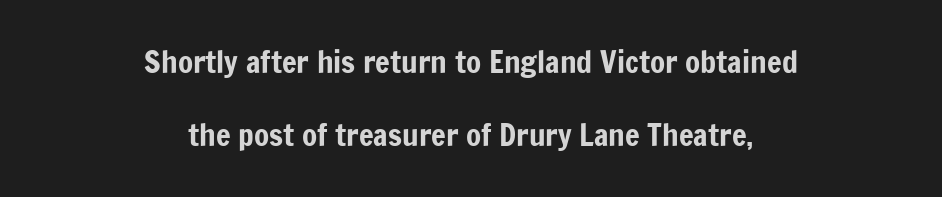
The image shows 31 px condensed sans-serif type, upright; set centered, loose line spacing (2.36x), normal letter spacing, not underlined; low stroke contrast and a medium x-height.
